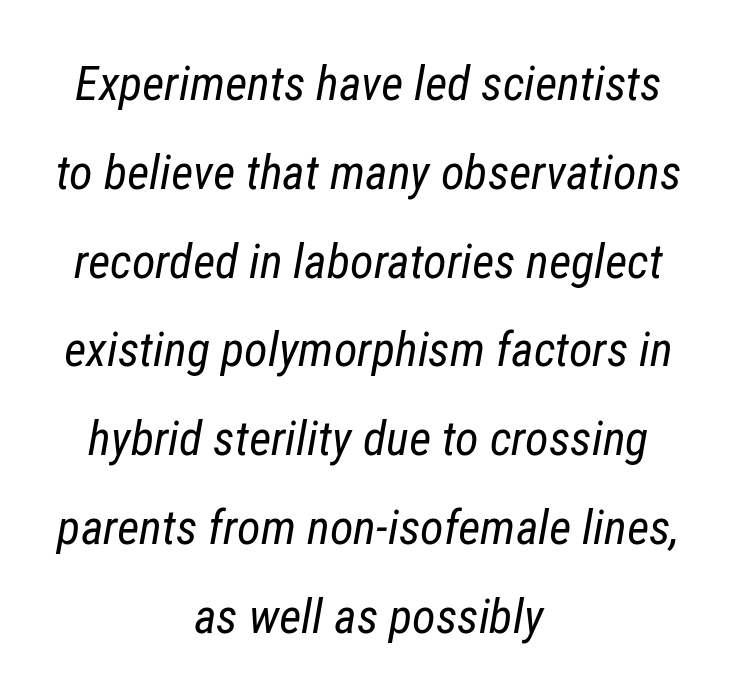
Every row of glyphs is offset so its center matches the block's center. Stems and bowls with no extra thickness — not bold. Would a proofreader flag this as italicized? Yes. No extra tracking has been applied to these lines. Varying glyph widths throughout — classic text-font behaviour. The gap between lines stays unmarked.
